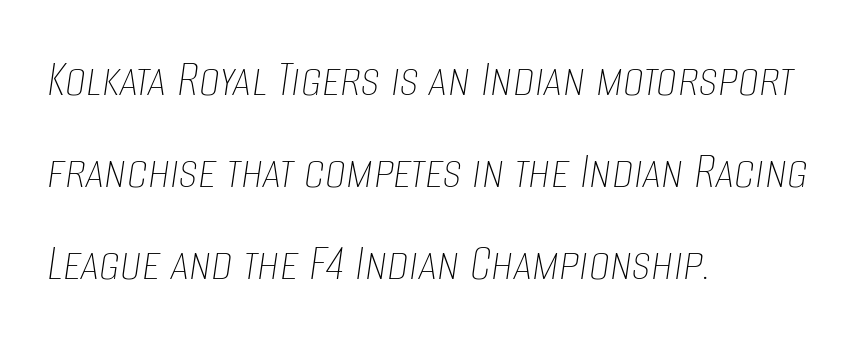
Q: Is the text bold? A: No.
Q: Is the text italic (slanted)? A: Yes, it leans right by about 8 degrees.
Q: Is the text underlined? A: No.
Q: How is the paragraph aligned? A: Left-aligned.
Q: Is the spacing between letters normal or unusually wide? A: Normal.
Q: Width (condensed, normal, or wide)? A: Condensed.
Q: Stroke contrast? A: Low.
Q: x-height? A: Large.
Q: Monospaced? A: No.
